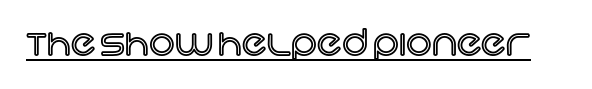
The image shows 36 px text type, upright; set normal letter spacing, underlined; a large x-height.
